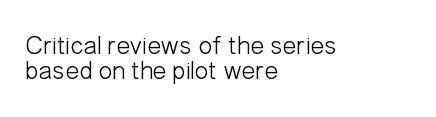
In CSS terms this would be text-align: left. The space directly below the letters is spotless. The axis of the letterforms is exactly vertical. Rows of type sit shoulder to shoulder in the vertical direction. No heavy texture on the line: the type isn't bold. This sample uses plain, unmodified letter spacing.
